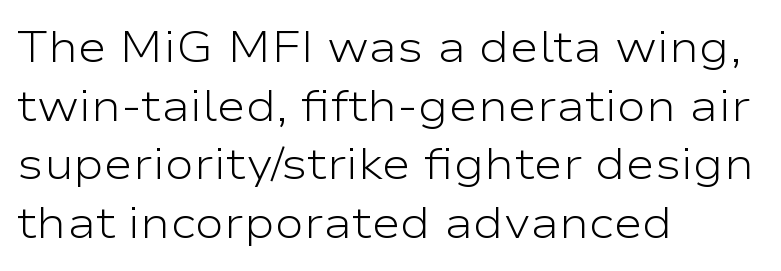
{"serif": "no", "italic": "no", "bold": "no", "weight": "light", "width": "wide", "stroke_contrast": "low", "x_height": "medium", "monospaced": "no", "underline": "no", "align": "left", "line_spacing": "normal", "line_spacing_ratio": 1.33, "letter_spacing": "normal", "letter_spacing_em": 0.0, "glyph_px": 44}
